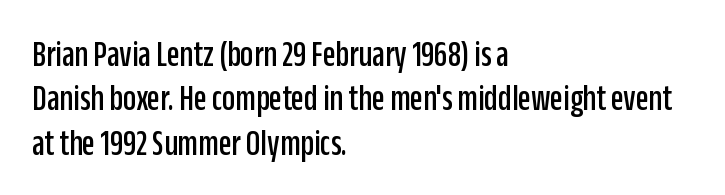
{"serif": "no", "italic": "no", "width": "condensed", "stroke_contrast": "low", "x_height": "large", "monospaced": "no", "underline": "no", "align": "left", "line_spacing_ratio": 1.2, "letter_spacing": "normal", "letter_spacing_em": 0.0, "glyph_px": 37}
